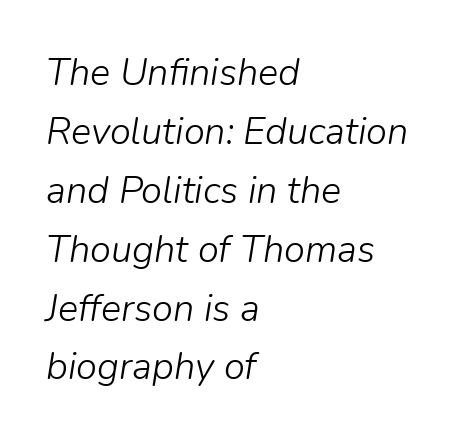
In CSS terms this would be text-align: left. The rows are spaced the way most documents space them. Here the designer chose a conventional face with non-uniform glyph widths. The foot of each line stays bare and open. The gaps between neighbouring characters are ordinary and unremarkable.
